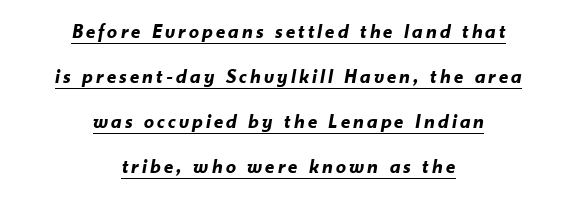
The image shows 20 px bold type, italic (leaning right); set centered, loose line spacing (2.25x), underlined.
